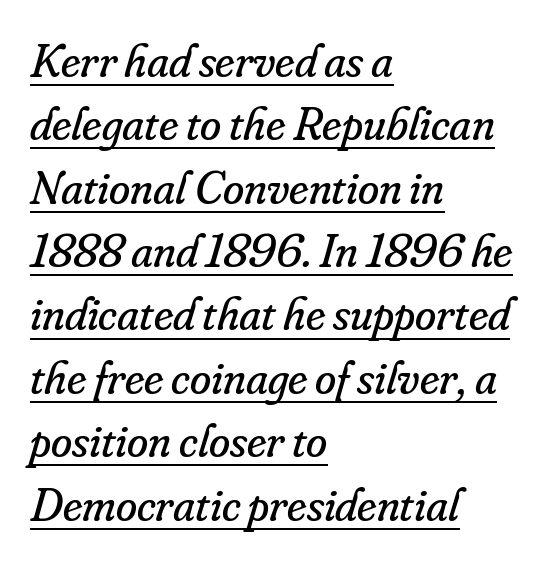
The image shows 48 px regular-weight serif type, italic (leaning right); set left-aligned, normal line spacing (1.32x), normal letter spacing, underlined; low stroke contrast and a small x-height.
